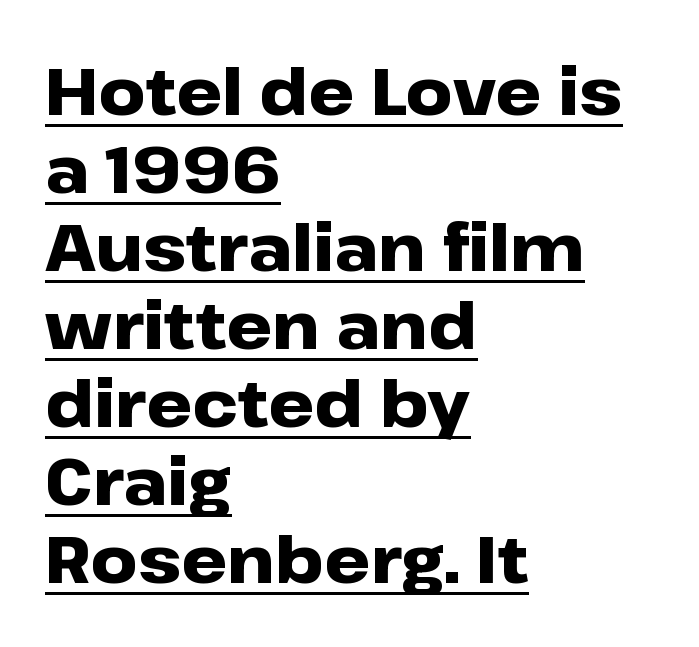
The image shows 65 px heavy, wide sans-serif type, upright; set left-aligned, line spacing 1.2x, normal letter spacing, underlined; low stroke contrast and a medium x-height.
